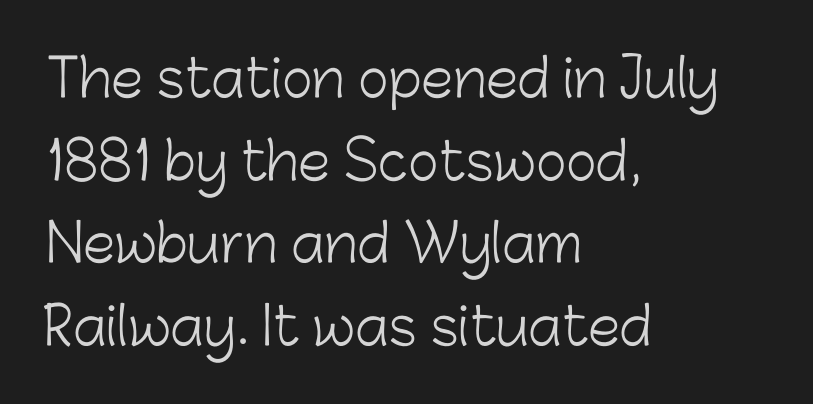
{"serif": "no", "italic": "no", "bold": "no", "weight": "light", "width": "normal", "stroke_contrast": "low", "x_height": "medium", "monospaced": "no", "underline": "no", "align": "left", "line_spacing": "normal", "line_spacing_ratio": 1.59, "letter_spacing": "normal", "letter_spacing_em": 0.0, "glyph_px": 52}
